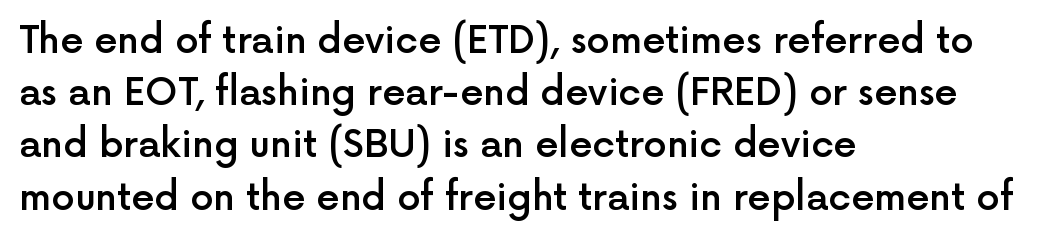
Q: Is the text bold? A: Semi-bold.
Q: Is the text italic (slanted)? A: No, it is upright.
Q: Is the typeface a serif or a sans-serif typeface? A: Sans-serif.
Q: Is the text underlined? A: No.
Q: How is the paragraph aligned? A: Left-aligned.
Q: Is the spacing between letters normal or unusually wide? A: Normal.
Q: Is the spacing between lines tight, normal or loose? A: Normal.
Q: Width (condensed, normal, or wide)? A: Normal.
Q: x-height? A: Medium.
Q: Monospaced? A: No.
